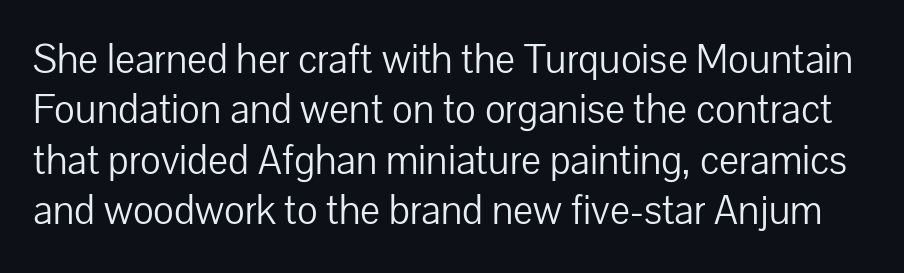
Q: Is the text bold? A: No.
Q: Is the text italic (slanted)? A: No, it is upright.
Q: Is the typeface a serif or a sans-serif typeface? A: Sans-serif.
Q: Is the text underlined? A: No.
Q: Is the spacing between letters normal or unusually wide? A: Normal.
Q: Width (condensed, normal, or wide)? A: Normal.
Q: Stroke contrast? A: Low.
Q: x-height? A: Medium.
Q: Monospaced? A: No.
